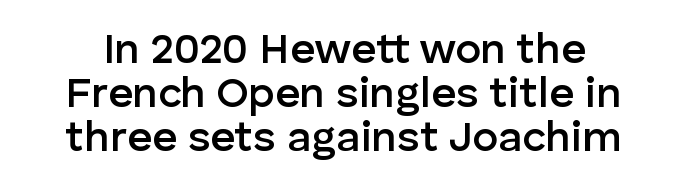
{"serif": "no", "italic": "no", "bold": "semi", "weight": "semibold", "width": "normal", "stroke_contrast": "low", "x_height": "medium", "monospaced": "no", "underline": "no", "line_spacing": "tight", "line_spacing_ratio": 1.02, "letter_spacing": "normal", "letter_spacing_em": 0.0, "glyph_px": 43}
